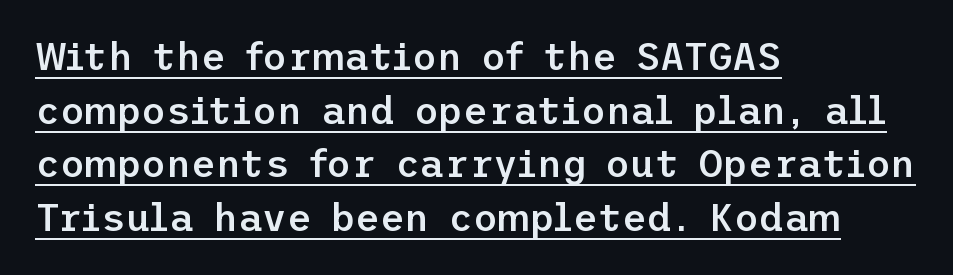
{"serif": "no", "italic": "no", "bold": "semi", "weight": "semibold", "width": "normal", "stroke_contrast": "low", "x_height": "medium", "underline": "yes", "align": "left", "line_spacing": "normal", "line_spacing_ratio": 1.41, "letter_spacing": "normal", "letter_spacing_em": 0.0, "glyph_px": 38}
